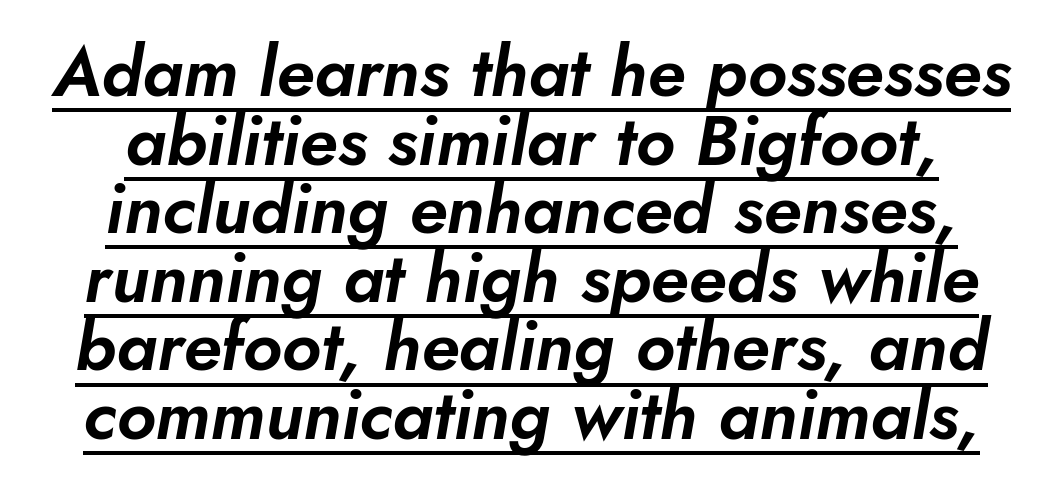
If you drew a line through each stem, it would be angled. Each new line begins almost immediately beneath the previous one. Think of a printed novel: that variable character pitch is what you see here. Spacing between characters is what you'd get straight out of the box. Is the block centered? Yes — each line is placed symmetrically about the middle. The glyphs are accompanied by a horizontal stroke just below them.
